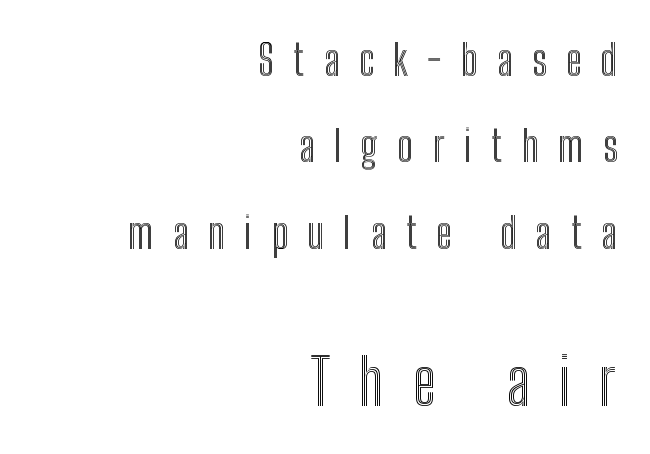
Is this a fixed-width face? No — the glyphs have proportional, varying widths. A roman cut, with each character standing at attention. Whoever set this made the second block the dominant, larger element. Just letters on the line, the space beneath them empty. In terms of letterspacing, this is a distinctly airy, spread setting.
